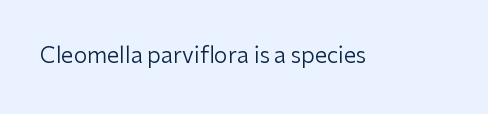
The image shows 22 px text type, upright; set normal letter spacing, not underlined.
